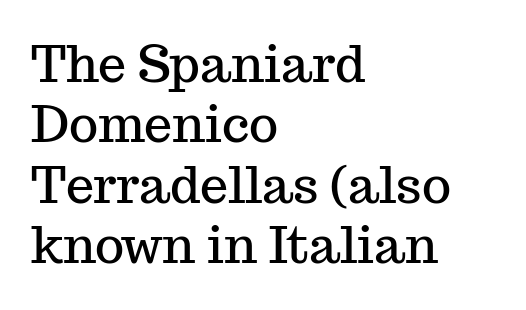
The tracking reads as untouched default to a designer's eye. Each line starts at the same left margin while the right side varies. Rendered with straight, roman letterforms. Quick note: underline off. This sample uses a serif face.
